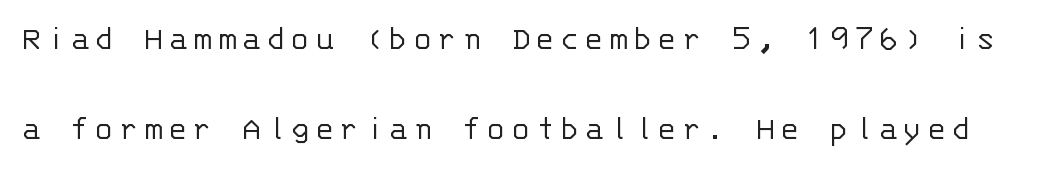
The image shows 36 px light sans-serif type, upright, monospaced; set loose line spacing (2.5x), not underlined; low stroke contrast and a large x-height.
